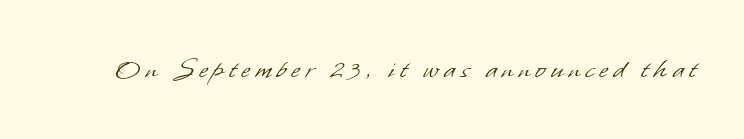
Looks like regular typesetting: each glyph gets only the width it needs. The space directly below the letters is spotless. Stem width sits at or under what a default text font uses. Nothing sits at the stroke ends, so this counts as sans-serif.
